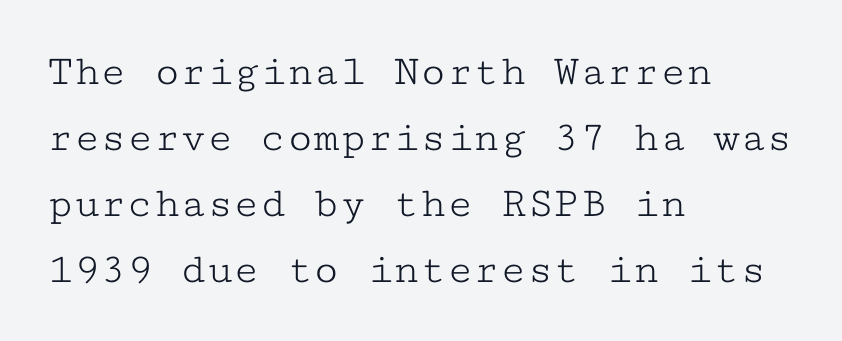
{"serif": "yes", "italic": "no", "bold": "no", "weight": "light", "width": "wide", "stroke_contrast": "low", "x_height": "medium", "monospaced": "yes", "underline": "no", "align": "left", "line_spacing": "normal", "line_spacing_ratio": 1.5, "letter_spacing": "normal", "letter_spacing_em": 0.0, "glyph_px": 44}
